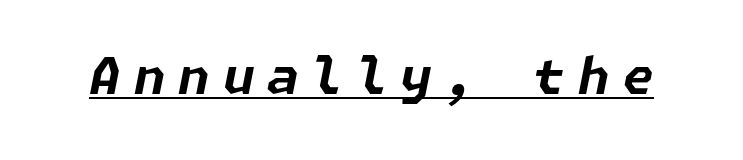
The image shows 51 px bold type, italic (leaning right); set unusually wide letter spacing (+0.25 em), underlined; low stroke contrast and a medium x-height.
